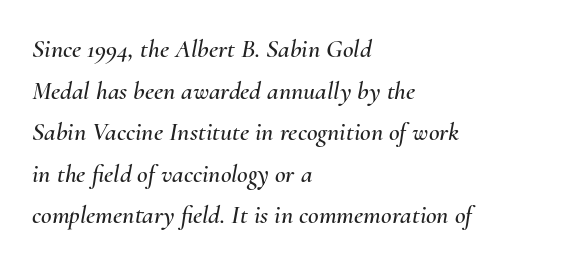
{"italic": "yes", "lean": "right", "slant_degrees": 10, "underline": "no", "align": "left", "line_spacing": "normal", "line_spacing_ratio": 1.6, "letter_spacing": "normal", "letter_spacing_em": 0.0, "glyph_px": 26}
